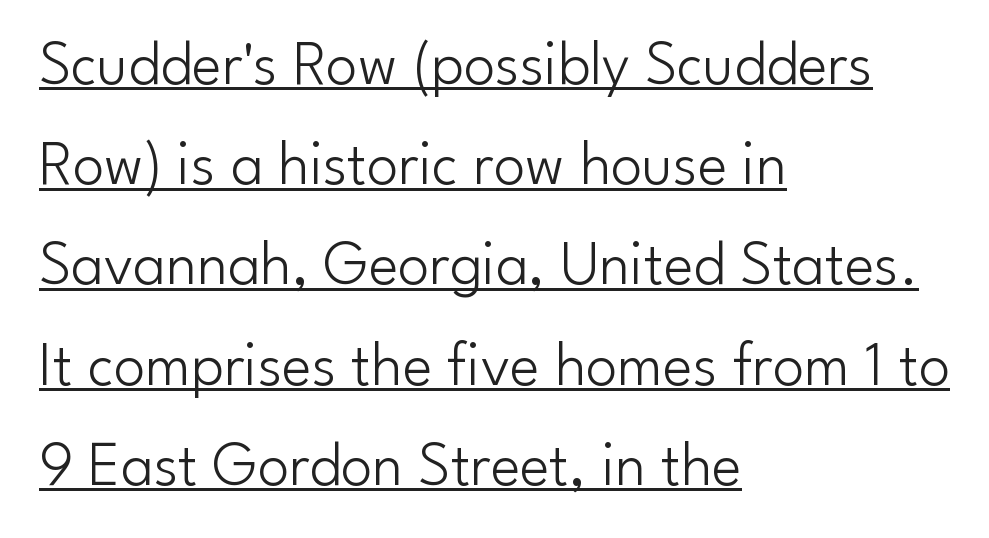
The image shows 63 px light sans-serif type, upright; set left-aligned, normal line spacing (1.59x), normal letter spacing, underlined; low stroke contrast and a small x-height.
